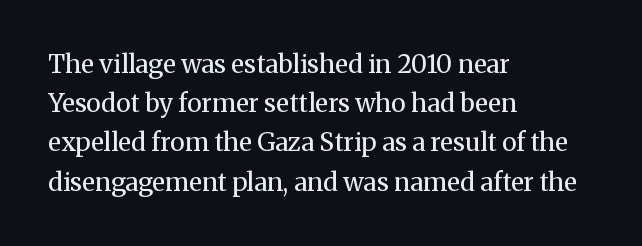
The image shows 25 px text type, upright; set left-aligned, normal line spacing (1.57x), normal letter spacing, not underlined.
